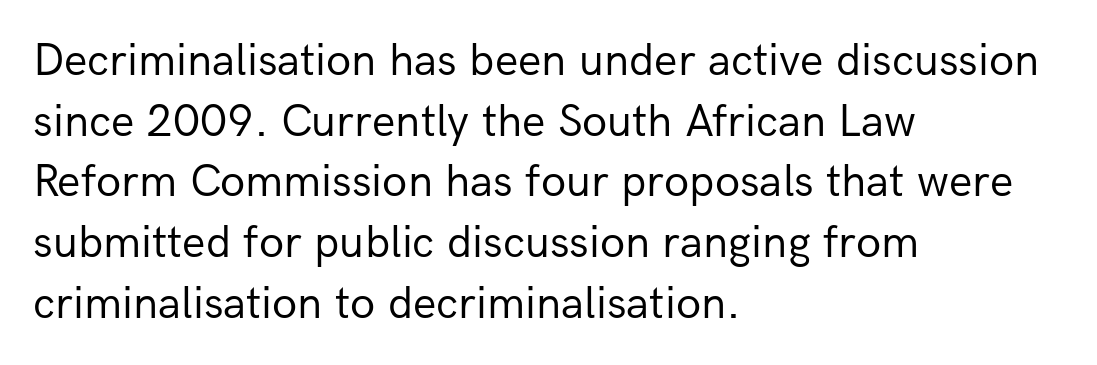
{"serif": "no", "italic": "no", "bold": "no", "weight": "regular", "width": "normal", "stroke_contrast": "low", "x_height": "medium", "monospaced": "no", "underline": "no", "align": "left", "line_spacing": "normal", "line_spacing_ratio": 1.32, "letter_spacing": "normal", "letter_spacing_em": 0.0, "glyph_px": 46}
